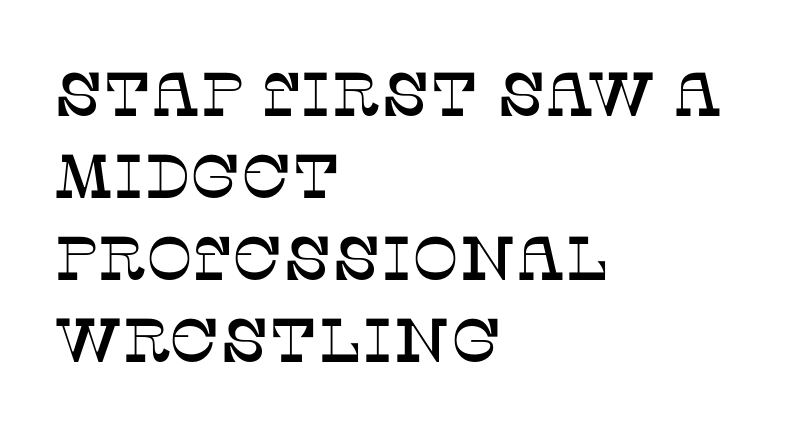
Here the designer chose a conventional face with non-uniform glyph widths. The type is set solid horizontally, with unmodified tracking. Are there feet on the stems? There are — it's a serif. Typeset ragged right — the left edge is the straight one. The space between consecutive lines is moderate. The zone under the glyphs is completely vacant.
